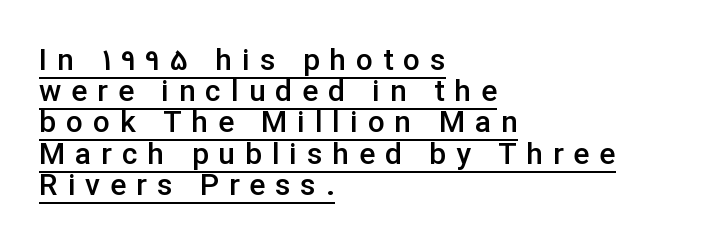
{"serif": "no", "italic": "no", "bold": "semi", "weight": "semibold", "width": "normal", "stroke_contrast": "low", "x_height": "medium", "monospaced": "no", "underline": "yes", "align": "left", "line_spacing": "tight", "line_spacing_ratio": 1.04, "letter_spacing": "wide", "letter_spacing_em": 0.33, "glyph_px": 30}
